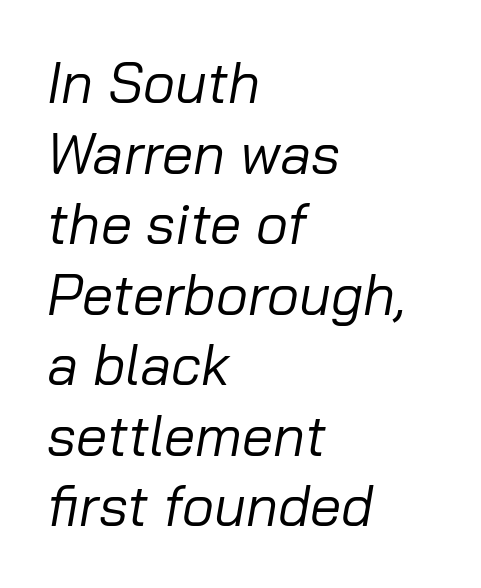
A typesetter would mark this as italic. Each letter keeps its own natural width here, so spacing adapts to shape. The passage shown is not bold in any degree. A typesetter would call this leading conventional body-copy spacing. The tracking reads as untouched default to a designer's eye. Is the block centered? No — it sits flush against the left margin.
